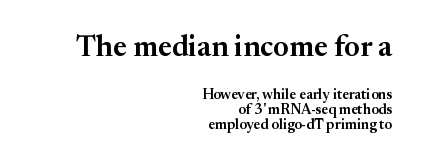
What's the leading like? Squeezed, with rows nearly overlapping. The passage is arranged like a letterhead date or caption credit — flush right. Old-style or modern, the face here clearly has serifs. The area under the type is left untouched.
